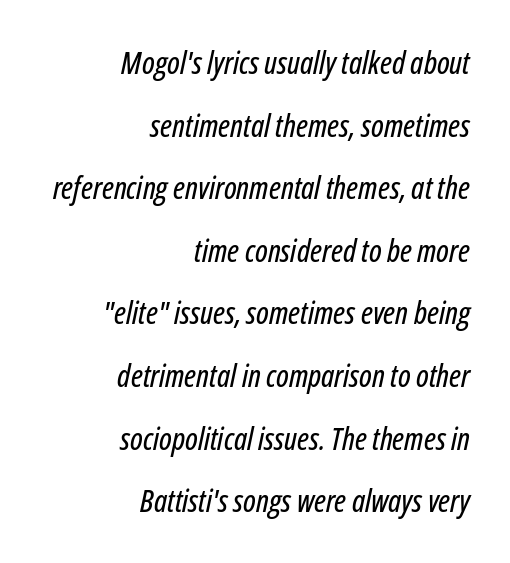
The image shows 31 px condensed type, italic (leaning right); set right-aligned, loose line spacing (2.02x), normal letter spacing, not underlined; low stroke contrast and a medium x-height.
